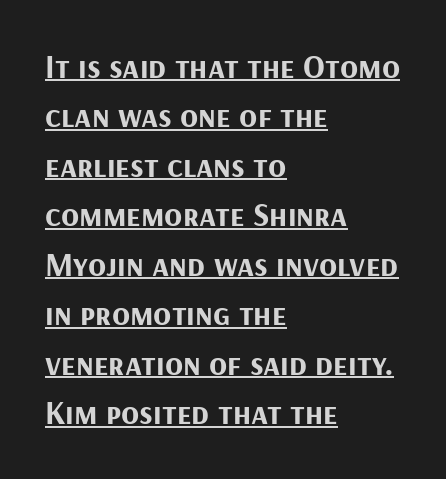
Proportional: the letters do not fall into vertical columns. The lettering stays uniformly vertical, giving the passage a roman look. Compared with typical paragraphs, the rows here are spaced about the same. Nothing unusual about the tracking: characters are spaced as the font intends.
